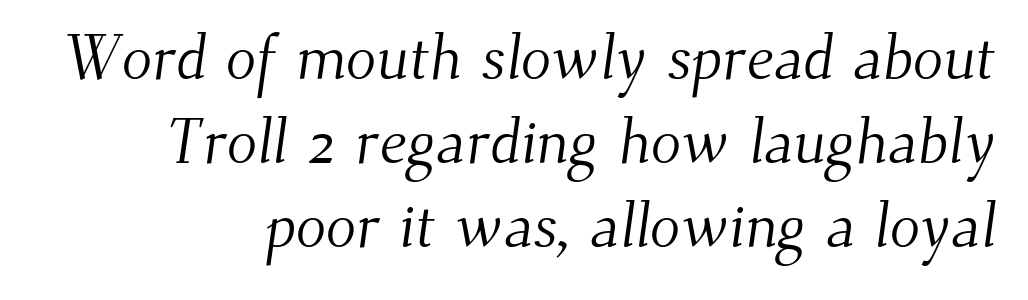
The strip under each line holds only bare page. Interline gaps are of average width in this sample. Here the designer chose a conventional face with non-uniform glyph widths. This is not heavy type; no bold has been used. Students, note that the glyphs here touch the page at normal intervals. Serifs: yes, visible at the terminals of the letterforms.
